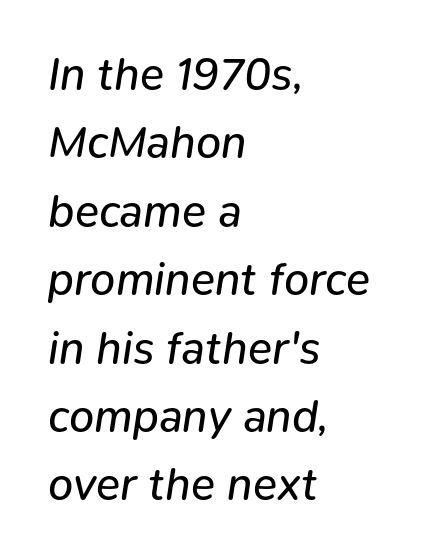
Q: Is the text bold? A: No.
Q: Is the text italic (slanted)? A: Yes, it leans right by about 9 degrees.
Q: Is the text underlined? A: No.
Q: How is the paragraph aligned? A: Left-aligned.
Q: Is the spacing between letters normal or unusually wide? A: Normal.
Q: Is the spacing between lines tight, normal or loose? A: Normal.
Q: Width (condensed, normal, or wide)? A: Normal.
Q: Stroke contrast? A: Low.
Q: x-height? A: Medium.
Q: Monospaced? A: No.
